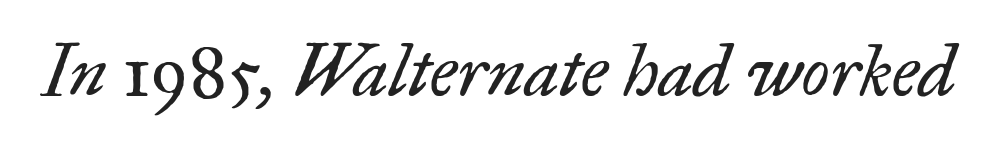
The specimen reads as italic at a glance. Standard letterfit; no display-style spreading of the glyphs. Check the space under the baseline: it is left empty. Here the designer chose a conventional face with non-uniform glyph widths. Weight: not bold — regular or lighter.
